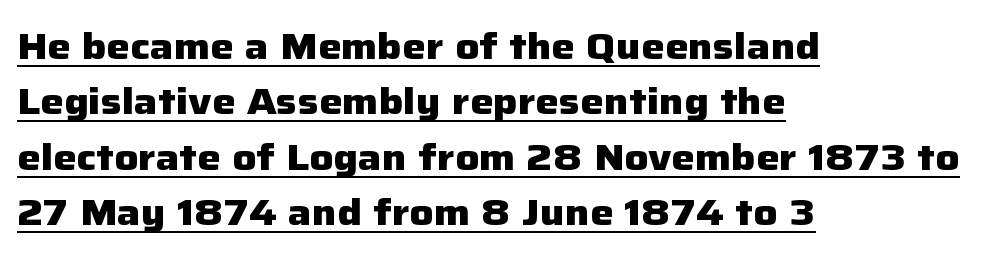
The image shows 37 px heavy sans-serif type, upright; set left-aligned, normal line spacing (1.5x), normal letter spacing, underlined; low stroke contrast and a medium x-height.
